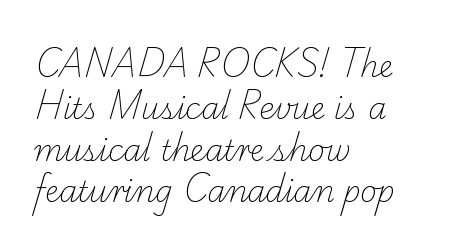
Q: Is the text bold? A: No.
Q: Is the typeface a serif or a sans-serif typeface? A: Serif.
Q: Is the text underlined? A: No.
Q: How is the paragraph aligned? A: Left-aligned.
Q: Is the spacing between letters normal or unusually wide? A: Normal.
Q: Is the spacing between lines tight, normal or loose? A: Normal.
Q: Width (condensed, normal, or wide)? A: Normal.
Q: Stroke contrast? A: Low.
Q: x-height? A: Small.
Q: Monospaced? A: No.
